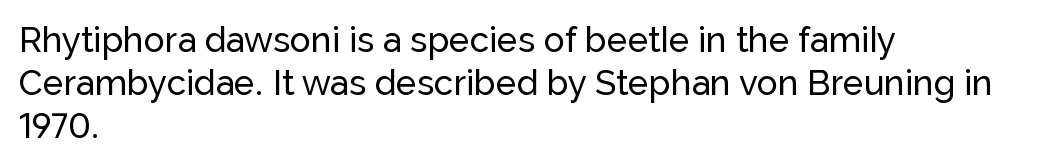
{"serif": "no", "italic": "no", "width": "normal", "stroke_contrast": "low", "x_height": "medium", "monospaced": "no", "underline": "no", "align": "left", "line_spacing_ratio": 1.23, "letter_spacing": "normal", "letter_spacing_em": 0.0, "glyph_px": 35}
